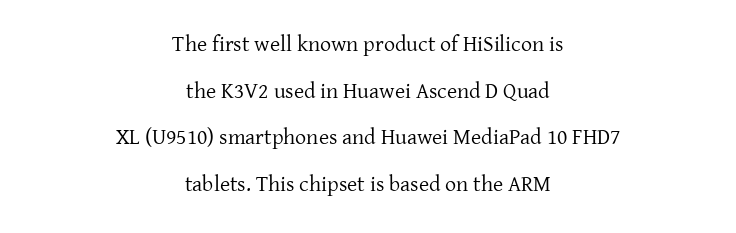
The image shows 22 px text type, upright; set centered, loose line spacing (2.12x), normal letter spacing, not underlined.
